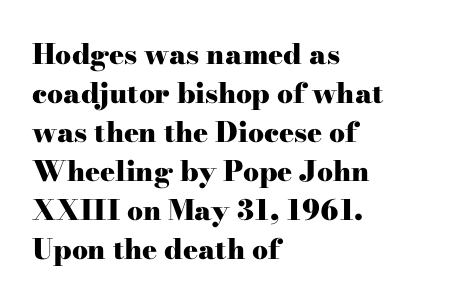
Q: Is the text bold? A: Yes.
Q: Is the text italic (slanted)? A: No, it is upright.
Q: Is the typeface a serif or a sans-serif typeface? A: Serif.
Q: Is the text underlined? A: No.
Q: How is the paragraph aligned? A: Left-aligned.
Q: Is the spacing between letters normal or unusually wide? A: Normal.
Q: Is the spacing between lines tight, normal or loose? A: Normal.
Q: Width (condensed, normal, or wide)? A: Wide.
Q: Stroke contrast? A: High.
Q: x-height? A: Small.
Q: Monospaced? A: No.
